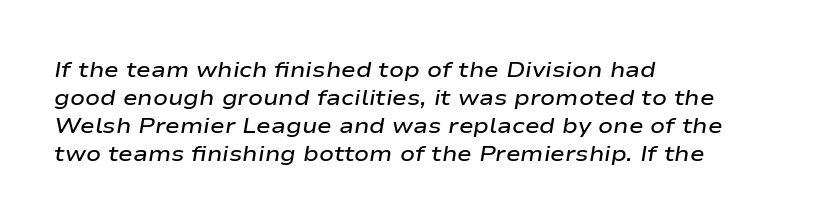
Notice how the stems are inclined rather than vertical — that's the hallmark of italics. Each new line begins a customary step beneath the previous one. Is the letter spacing exaggerated? No — it looks like the ordinary default. The paragraph shown leans on its left margin. This rendering features lettering with no underline.
